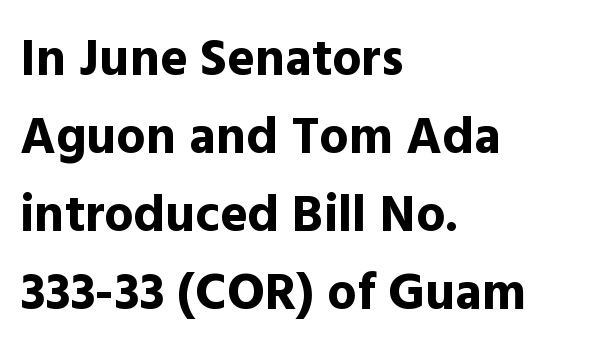
{"serif": "no", "italic": "no", "bold": "yes", "weight": "bold", "width": "normal", "x_height": "medium", "monospaced": "no", "underline": "no", "align": "left", "line_spacing": "normal", "line_spacing_ratio": 1.5, "letter_spacing": "normal", "letter_spacing_em": 0.0, "glyph_px": 52}
